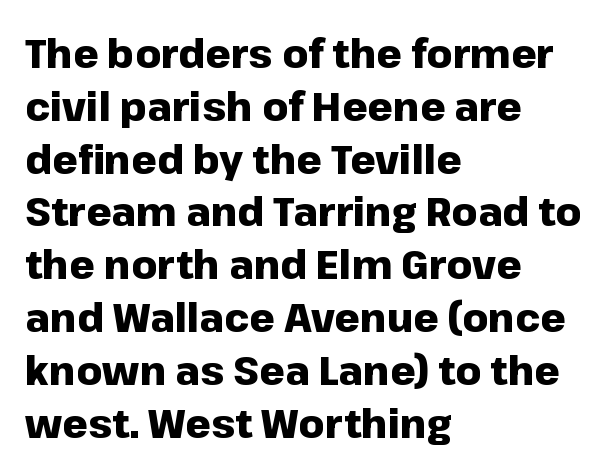
The type sits square on the baseline with zero lean. Its strokes are broad and dark, the hallmark of bold type. Varying glyph widths throughout — classic text-font behaviour. This sample keeps an unexceptional amount of space between lines.
